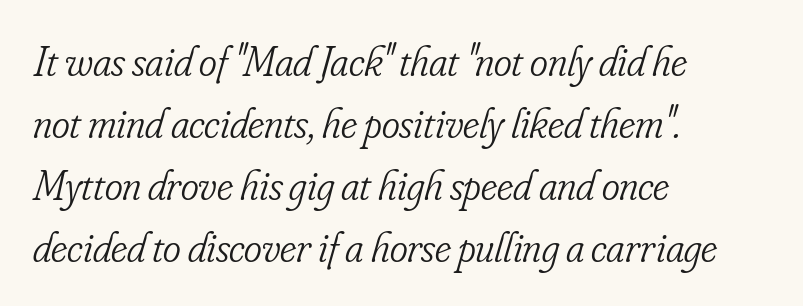
The leading is moderate, giving the passage an even texture. A bare baseline throughout the passage. I'd call this a serif setting — the letters wear small feet. Horizontal alignment here is leftward, the default for most running prose. Quick note: italic.
